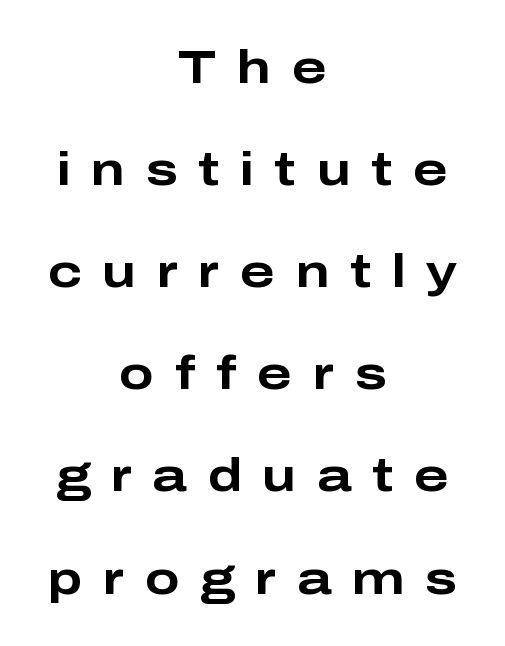
Q: Is the text bold? A: Yes.
Q: Is the text italic (slanted)? A: No, it is upright.
Q: Is the typeface a serif or a sans-serif typeface? A: Sans-serif.
Q: Is the text underlined? A: No.
Q: How is the paragraph aligned? A: Centered.
Q: Is the spacing between letters normal or unusually wide? A: Unusually wide.
Q: Is the spacing between lines tight, normal or loose? A: Loose.
Q: Width (condensed, normal, or wide)? A: Wide.
Q: Stroke contrast? A: Low.
Q: x-height? A: Medium.
Q: Monospaced? A: No.
